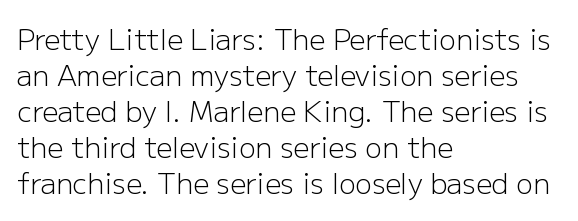
The image shows 28 px light sans-serif type, upright; set left-aligned, normal line spacing (1.29x), normal letter spacing, not underlined; low stroke contrast and a medium x-height.
